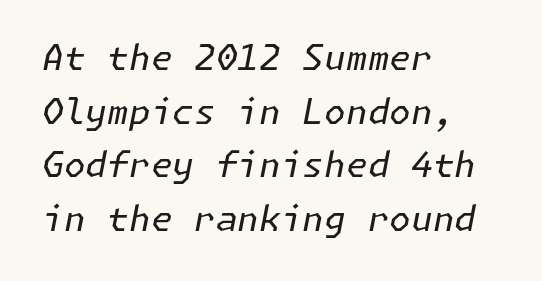
Spacing between characters is what you'd get straight out of the box. The letters look calm and open, with moderate or lighter stems. Observe the lean: these are italic letterforms. The text block is weighted toward the left margin, trailing off unevenly rightward. Regarding leading, the lines here are spaced in the standard way. This rendering features lettering with no underline.
